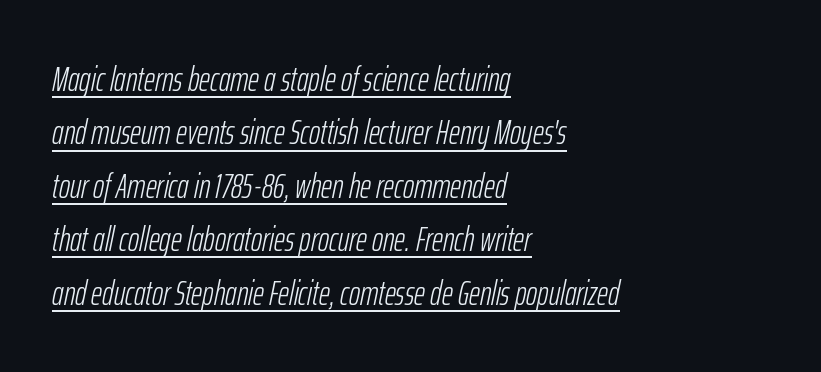
{"italic": "yes", "lean": "right", "slant_degrees": 12, "bold": "no", "weight": "light", "width": "condensed", "stroke_contrast": "low", "x_height": "medium", "monospaced": "no", "underline": "yes", "align": "left", "line_spacing": "normal", "line_spacing_ratio": 1.57, "letter_spacing": "normal", "letter_spacing_em": 0.0, "glyph_px": 34}
